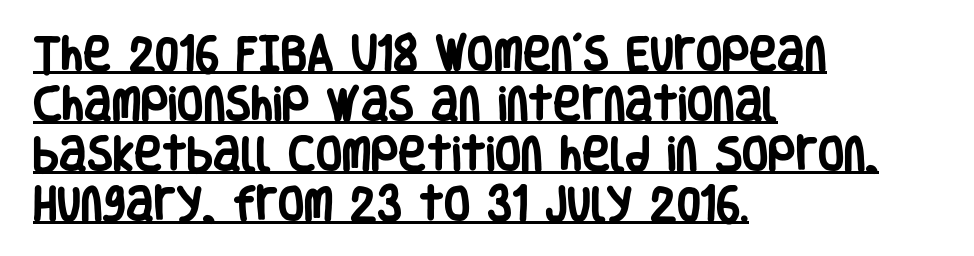
{"serif": "no", "italic": "no", "bold": "yes", "weight": "heavy", "width": "condensed", "stroke_contrast": "low", "x_height": "large", "monospaced": "no", "underline": "yes", "align": "left", "line_spacing": "normal", "line_spacing_ratio": 1.32, "letter_spacing": "normal", "letter_spacing_em": 0.0, "glyph_px": 38}
